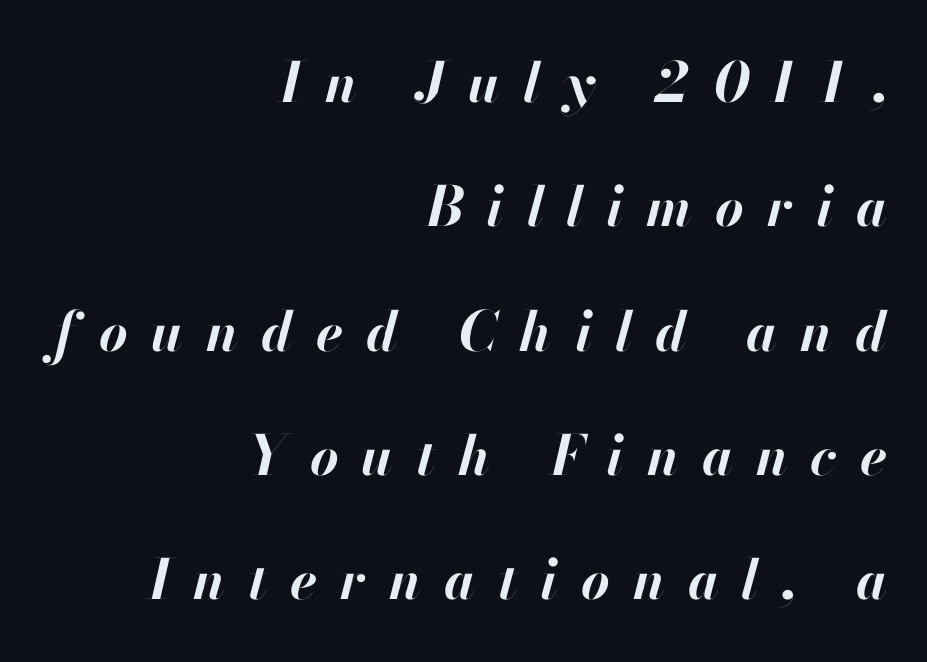
{"italic": "yes", "lean": "right", "slant_degrees": 13, "bold": "yes", "weight": "bold", "width": "normal", "stroke_contrast": "high", "x_height": "small", "monospaced": "no", "underline": "no", "align": "right", "line_spacing": "loose", "line_spacing_ratio": 2.26, "letter_spacing": "wide", "letter_spacing_em": 0.42, "glyph_px": 55}
